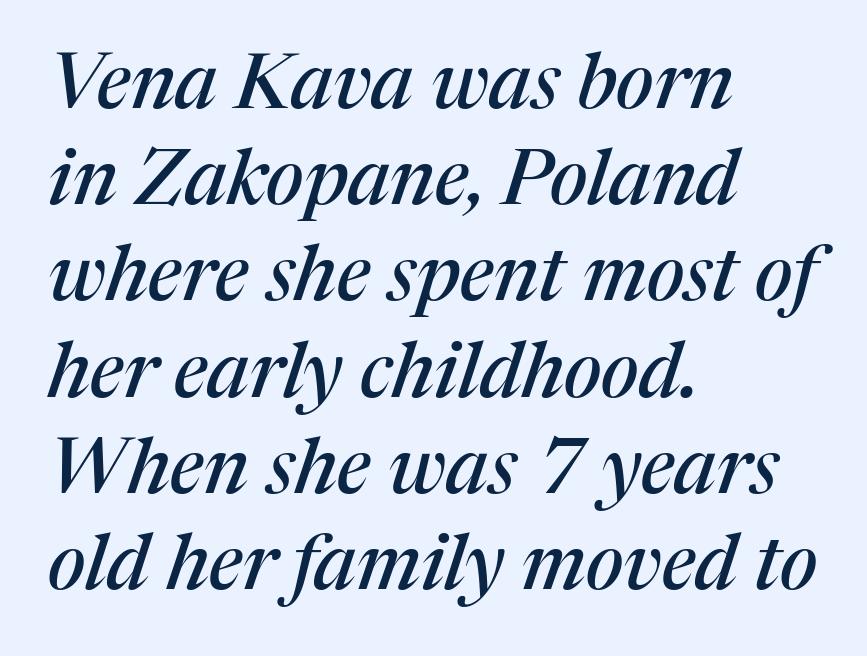
Q: Is the text italic (slanted)? A: Yes, it leans right by about 17 degrees.
Q: Is the typeface a serif or a sans-serif typeface? A: Serif.
Q: Is the text underlined? A: No.
Q: How is the paragraph aligned? A: Left-aligned.
Q: Is the spacing between letters normal or unusually wide? A: Normal.
Q: Is the spacing between lines tight, normal or loose? A: Normal.
Q: Width (condensed, normal, or wide)? A: Normal.
Q: Stroke contrast? A: Medium.
Q: x-height? A: Medium.
Q: Monospaced? A: No.
